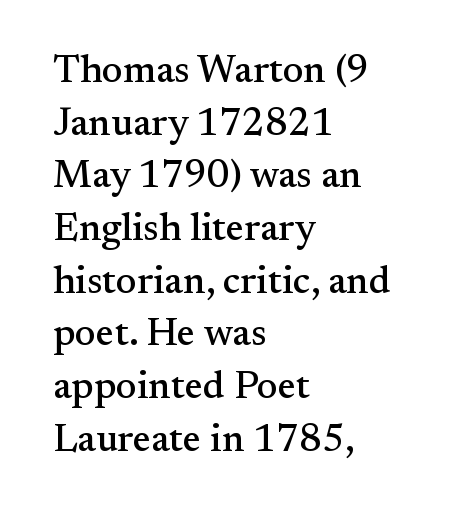
Q: Is the text italic (slanted)? A: No, it is upright.
Q: Is the typeface a serif or a sans-serif typeface? A: Serif.
Q: Is the text underlined? A: No.
Q: How is the paragraph aligned? A: Left-aligned.
Q: Is the spacing between letters normal or unusually wide? A: Normal.
Q: Is the spacing between lines tight, normal or loose? A: Normal.
Q: Width (condensed, normal, or wide)? A: Normal.
Q: Stroke contrast? A: Medium.
Q: x-height? A: Small.
Q: Monospaced? A: No.
